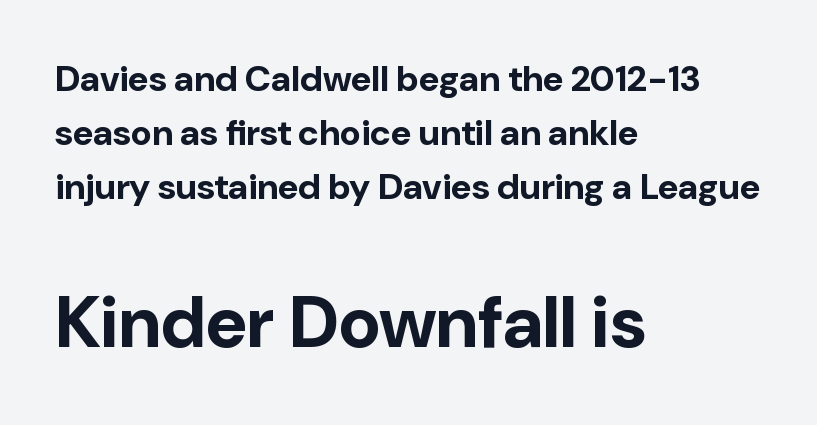
Q: Is the text bold? A: Yes.
Q: Is the text italic (slanted)? A: No, it is upright.
Q: Is the typeface a serif or a sans-serif typeface? A: Sans-serif.
Q: Is the text underlined? A: No.
Q: How is the paragraph aligned? A: Left-aligned.
Q: Is the spacing between letters normal or unusually wide? A: Normal.
Q: Is the spacing between lines tight, normal or loose? A: Normal.
Q: Which block of text is set in a larger size, the first (top) or the second (bottom)? A: The second (bottom) one.
Q: Width (condensed, normal, or wide)? A: Normal.
Q: Stroke contrast? A: Low.
Q: x-height? A: Medium.
Q: Monospaced? A: No.
